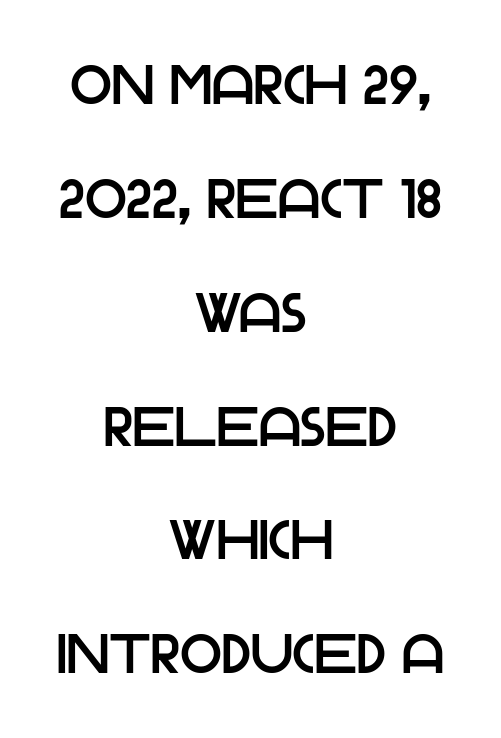
{"serif": "no", "italic": "no", "width": "normal", "stroke_contrast": "low", "x_height": "large", "monospaced": "no", "underline": "no", "align": "center", "line_spacing": "loose", "line_spacing_ratio": 2.07, "letter_spacing": "normal", "letter_spacing_em": 0.0, "glyph_px": 55}
